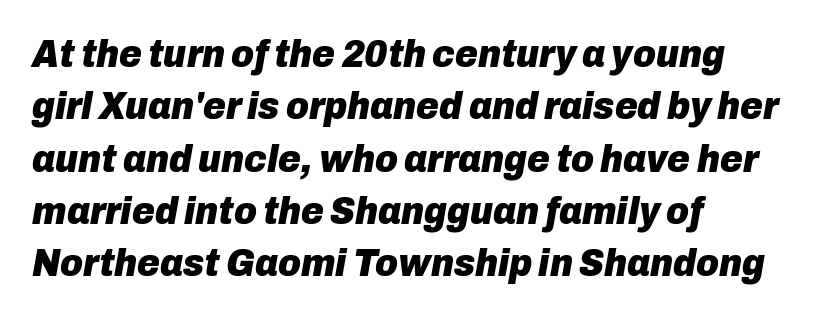
The image shows 39 px heavy type, italic (leaning right); set left-aligned, normal line spacing (1.34x), normal letter spacing, not underlined; low stroke contrast and a medium x-height.
